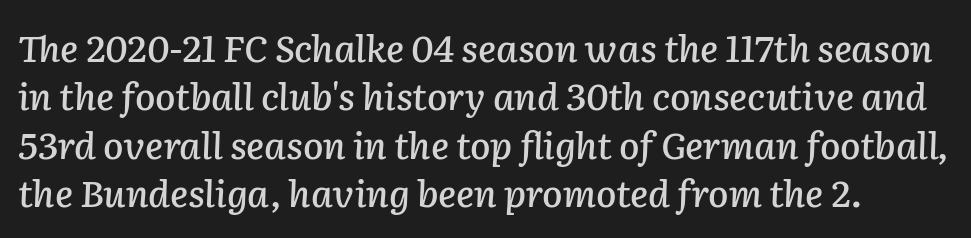
In terms of posture, this sample is oblique. Observe the ordinary spacing: letters are neighbours, not strangers. Plain, unruled lines of type. Think of a printed novel: that variable character pitch is what you see here.
